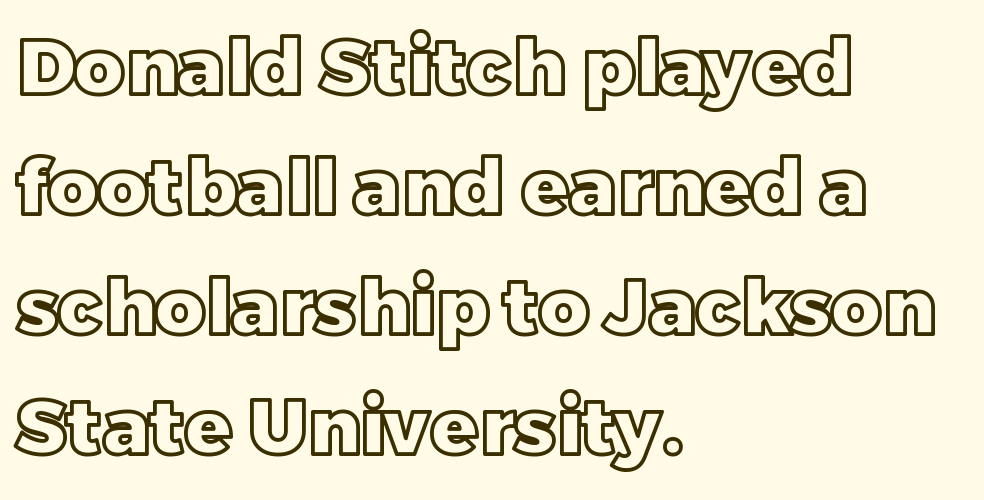
{"italic": "no", "width": "normal", "x_height": "large", "monospaced": "no", "underline": "no", "align": "left", "line_spacing": "normal", "line_spacing_ratio": 1.56, "letter_spacing": "normal", "letter_spacing_em": 0.0, "glyph_px": 77}
